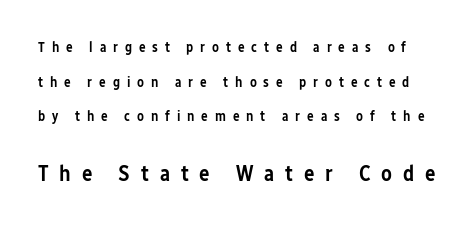
Q: Is the text bold? A: Semi-bold.
Q: Is the text italic (slanted)? A: No, it is upright.
Q: Is the text underlined? A: No.
Q: Is the spacing between letters normal or unusually wide? A: Unusually wide.
Q: Is the spacing between lines tight, normal or loose? A: Loose.
Q: Which block of text is set in a larger size, the first (top) or the second (bottom)? A: The second (bottom) one.
